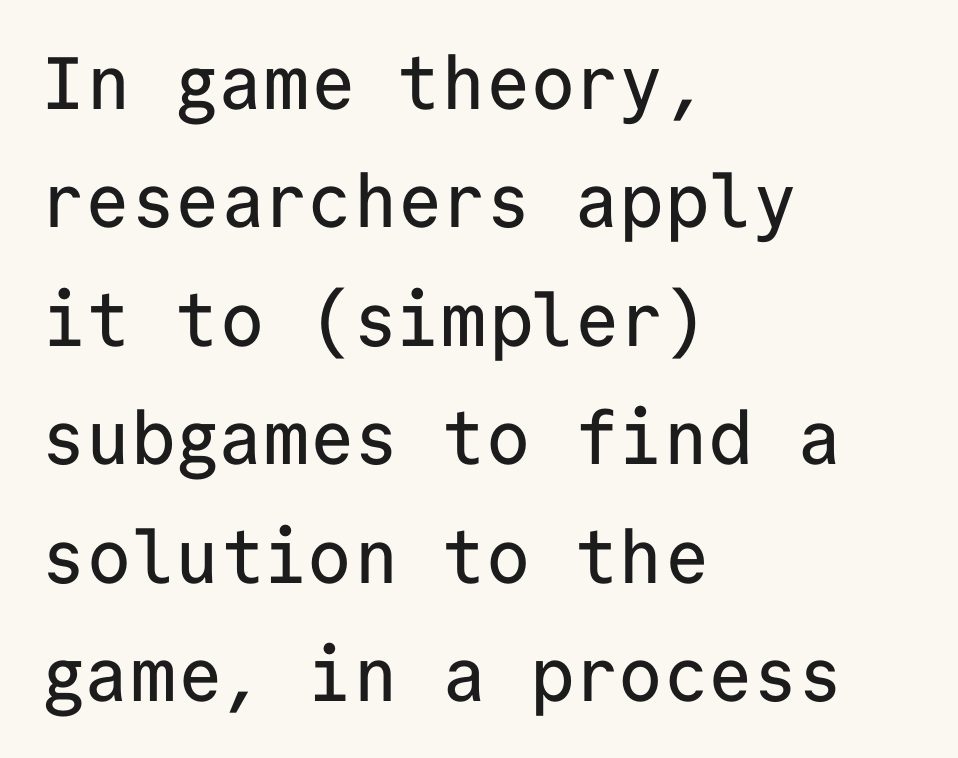
Q: Is the text italic (slanted)? A: No, it is upright.
Q: Is the typeface a serif or a sans-serif typeface? A: Sans-serif.
Q: Is the text underlined? A: No.
Q: How is the paragraph aligned? A: Left-aligned.
Q: Is the spacing between letters normal or unusually wide? A: Normal.
Q: Is the spacing between lines tight, normal or loose? A: Normal.
Q: Width (condensed, normal, or wide)? A: Normal.
Q: Stroke contrast? A: Low.
Q: x-height? A: Medium.
Q: Monospaced? A: Yes.
